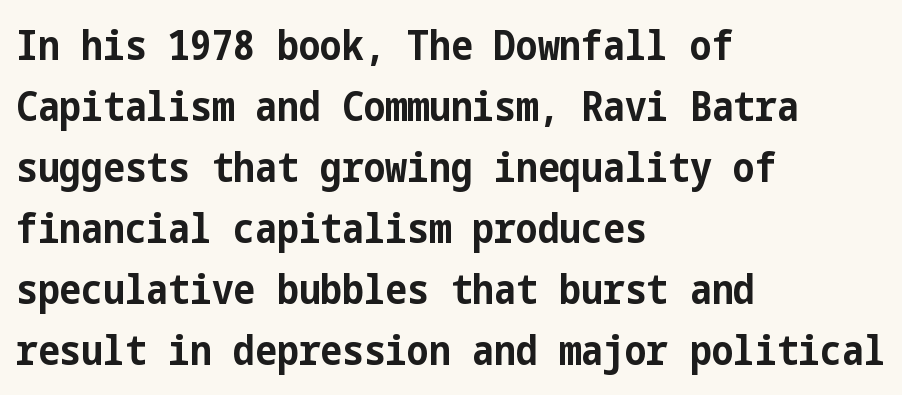
The image shows 41 px bold, condensed sans-serif type, upright; set left-aligned, normal line spacing (1.49x), normal letter spacing, not underlined; low stroke contrast and a medium x-height.
